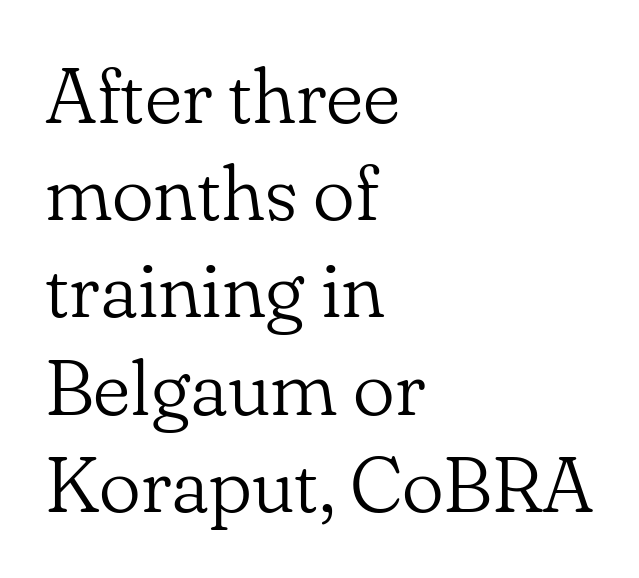
Q: Is the text bold? A: No.
Q: Is the text italic (slanted)? A: No, it is upright.
Q: Is the typeface a serif or a sans-serif typeface? A: Serif.
Q: Is the text underlined? A: No.
Q: How is the paragraph aligned? A: Left-aligned.
Q: Is the spacing between letters normal or unusually wide? A: Normal.
Q: Width (condensed, normal, or wide)? A: Normal.
Q: Stroke contrast? A: Low.
Q: x-height? A: Small.
Q: Monospaced? A: No.
